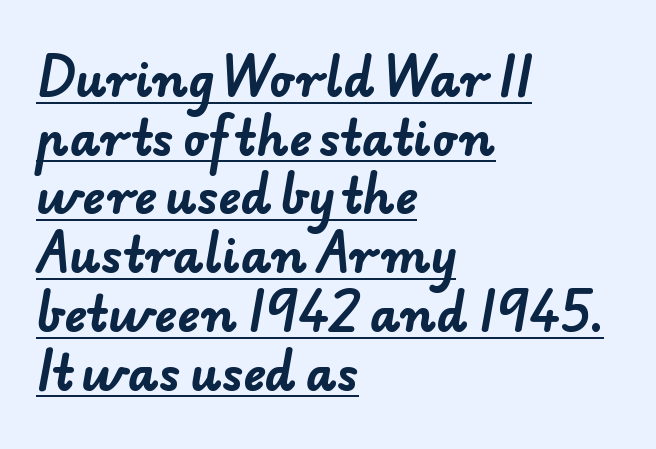
The image shows 47 px bold sans-serif type; set left-aligned, normal line spacing (1.25x), normal letter spacing, underlined; low stroke contrast and a small x-height.
